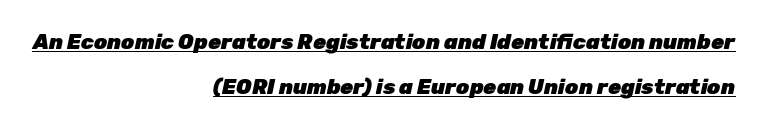
Q: Is the text bold? A: Yes.
Q: Is the text italic (slanted)? A: Yes, it leans right by about 12 degrees.
Q: Is the text underlined? A: Yes.
Q: How is the paragraph aligned? A: Right-aligned.
Q: Is the spacing between letters normal or unusually wide? A: Normal.
Q: Is the spacing between lines tight, normal or loose? A: Loose.
